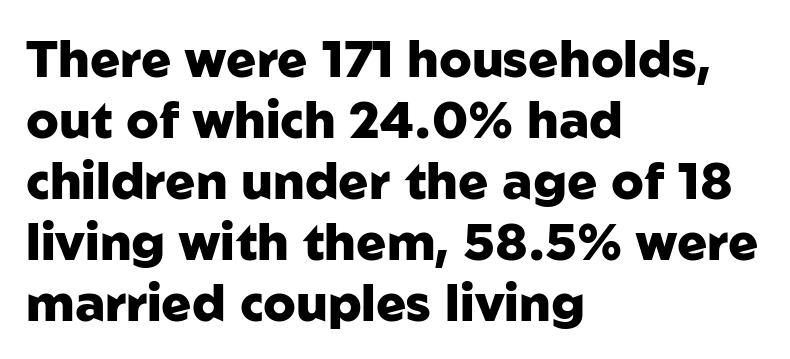
The image shows 50 px heavy sans-serif type, upright; set left-aligned, line spacing 1.22x, normal letter spacing, not underlined; low stroke contrast and a medium x-height.
